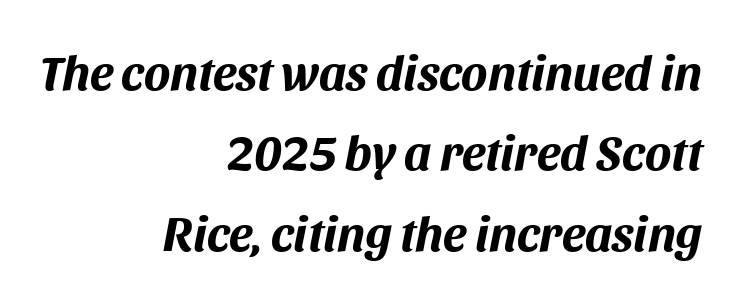
Each letter keeps its own natural width here, so spacing adapts to shape. Heavy-handed strokes throughout: this text is bold. Interline gaps are of average width in this sample. The compositor pushed each line to the right boundary. The glyphs are unaccompanied by any horizontal stroke below them.
